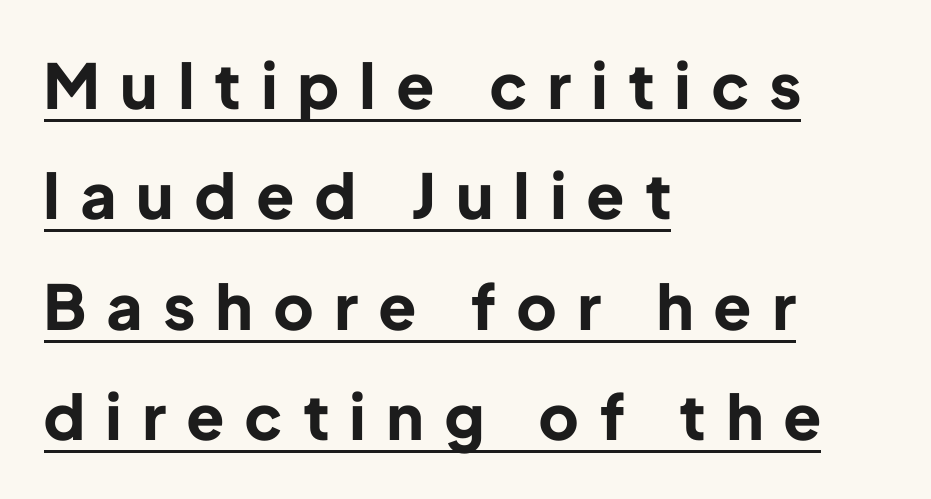
The image shows 62 px bold sans-serif type, upright; set left-aligned, line spacing 1.78x, unusually wide letter spacing (+0.35 em), underlined; low stroke contrast and a medium x-height.
